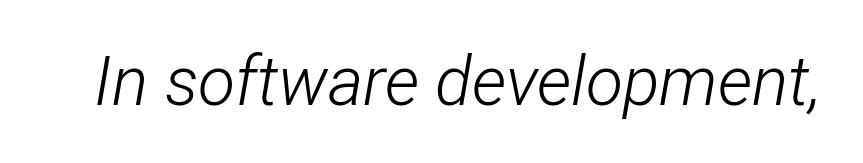
The image shows 68 px light, condensed type, italic (leaning right); set normal letter spacing, not underlined; low stroke contrast and a medium x-height.
